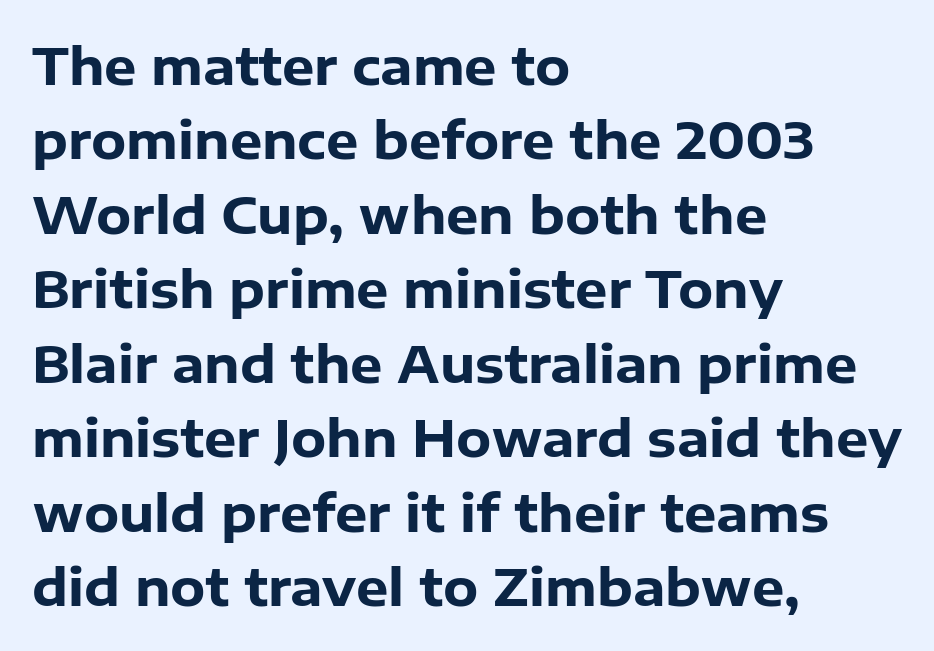
Q: Is the text bold? A: Yes.
Q: Is the text italic (slanted)? A: No, it is upright.
Q: Is the typeface a serif or a sans-serif typeface? A: Sans-serif.
Q: Is the text underlined? A: No.
Q: How is the paragraph aligned? A: Left-aligned.
Q: Is the spacing between letters normal or unusually wide? A: Normal.
Q: Is the spacing between lines tight, normal or loose? A: Normal.
Q: Width (condensed, normal, or wide)? A: Normal.
Q: Stroke contrast? A: Low.
Q: x-height? A: Medium.
Q: Monospaced? A: No.
